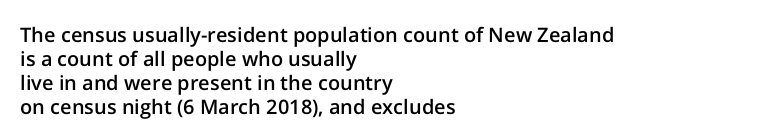
{"italic": "no", "bold": "semi", "underline": "no", "align": "left", "line_spacing_ratio": 1.2, "letter_spacing": "normal", "letter_spacing_em": 0.0, "glyph_px": 20}
